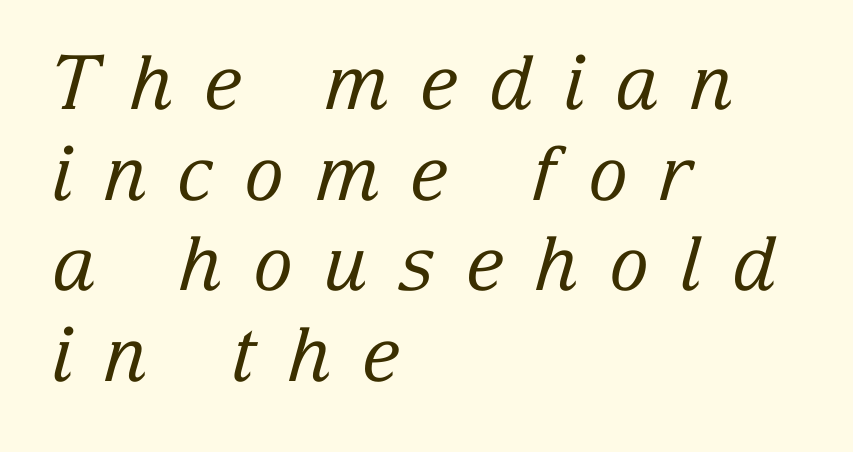
Check under the words: just untouched page. Think of a printed novel: that variable character pitch is what you see here. Honestly, the letter spacing is so wide it's the main thing you notice. Alignment: flush left. Does the lettering tilt? It does — this is italic. The type family on display is of the serif kind.
